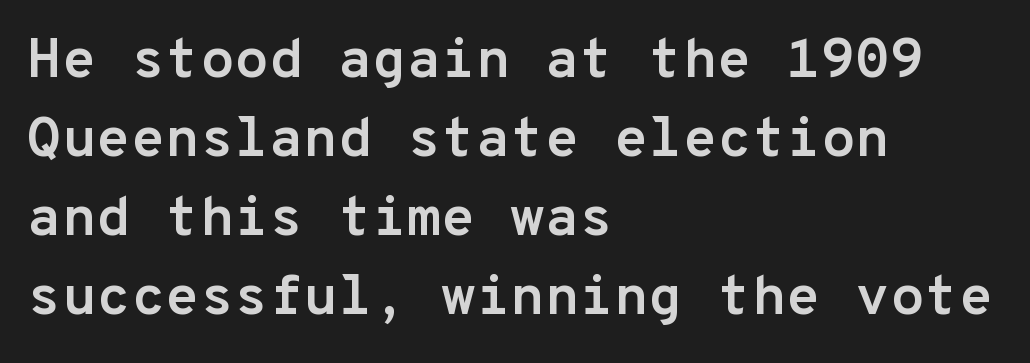
Q: Is the text bold? A: Yes.
Q: Is the text italic (slanted)? A: No, it is upright.
Q: Is the typeface a serif or a sans-serif typeface? A: Sans-serif.
Q: Is the text underlined? A: No.
Q: How is the paragraph aligned? A: Left-aligned.
Q: Is the spacing between letters normal or unusually wide? A: Normal.
Q: Is the spacing between lines tight, normal or loose? A: Normal.
Q: Width (condensed, normal, or wide)? A: Normal.
Q: Stroke contrast? A: Low.
Q: x-height? A: Medium.
Q: Monospaced? A: Yes.
